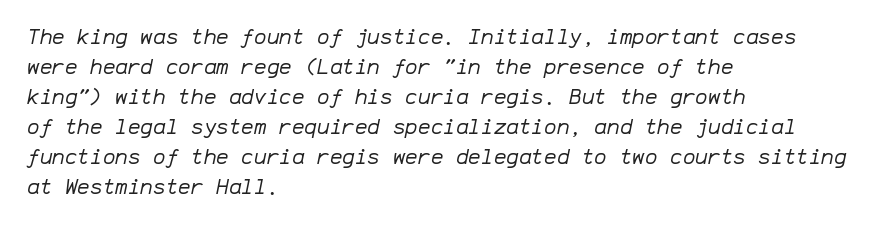
One glance says typical: line gaps are just what's usual. Each stroke keeps to a modest, everyday thickness or less. Layout note: lines flush left. The zone under the glyphs is completely vacant. This is oblique type, the kind used for emphasis or titles. These lines keep a tight, regular rhythm from letter to letter.
